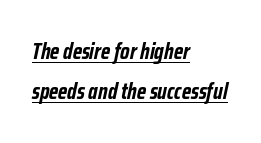
Q: Is the text bold? A: Yes.
Q: Is the text italic (slanted)? A: Yes, it leans right by about 12 degrees.
Q: Is the text underlined? A: Yes.
Q: How is the paragraph aligned? A: Left-aligned.
Q: Is the spacing between letters normal or unusually wide? A: Normal.
